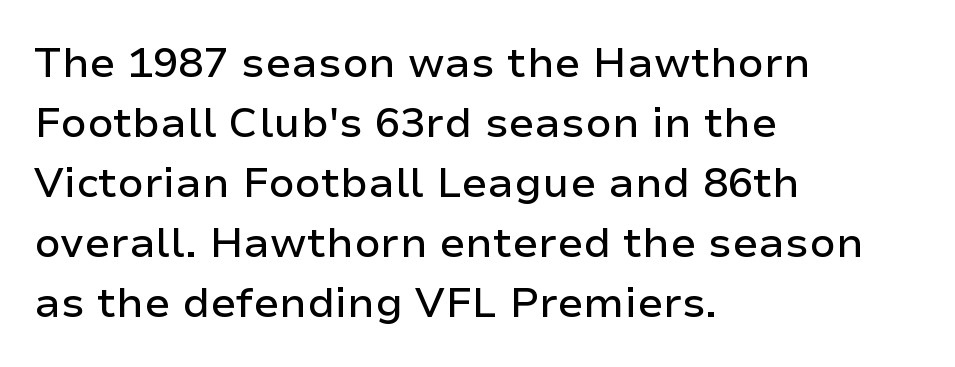
Q: Is the text italic (slanted)? A: No, it is upright.
Q: Is the typeface a serif or a sans-serif typeface? A: Sans-serif.
Q: Is the text underlined? A: No.
Q: How is the paragraph aligned? A: Left-aligned.
Q: Is the spacing between letters normal or unusually wide? A: Normal.
Q: Is the spacing between lines tight, normal or loose? A: Normal.
Q: Width (condensed, normal, or wide)? A: Normal.
Q: Stroke contrast? A: Low.
Q: x-height? A: Medium.
Q: Monospaced? A: No.
